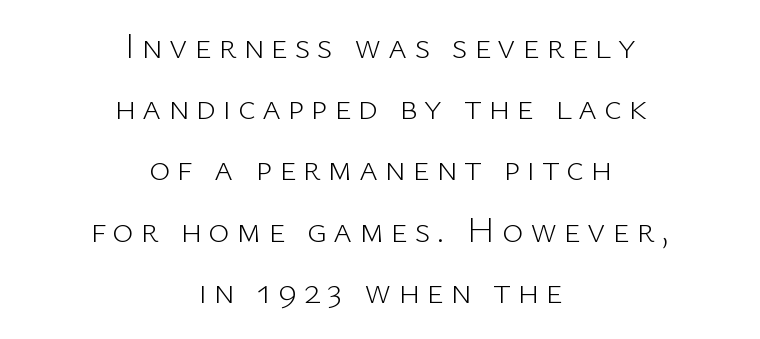
{"serif": "no", "italic": "no", "bold": "no", "weight": "light", "width": "normal", "stroke_contrast": "low", "x_height": "medium", "monospaced": "no", "underline": "no", "align": "center", "line_spacing": "normal", "line_spacing_ratio": 1.7, "glyph_px": 36}
